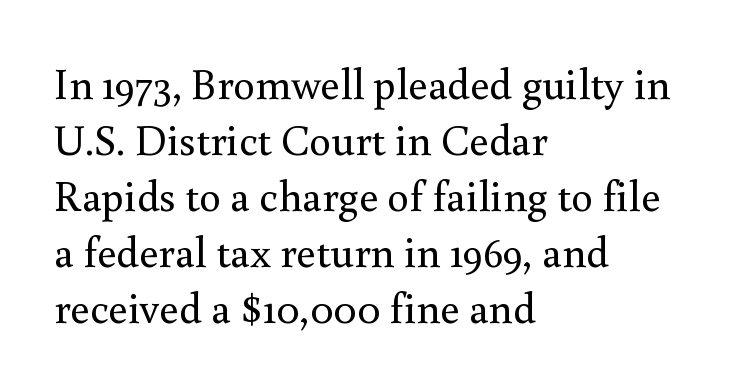
The font is comparable to plain body text, perhaps lighter. If you measured baseline to baseline, you'd find a middling distance. Horizontal alignment here is leftward, the default for most running prose. The rendering keeps characters at their native spacing. The face used here is seriffed, in the tradition of book romans.
